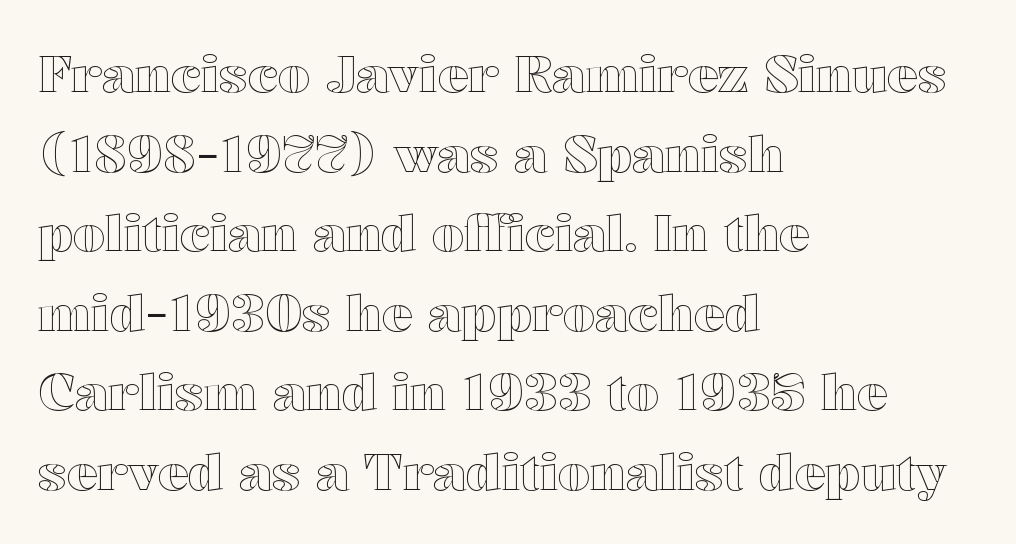
The image shows 51 px wide type, upright; set left-aligned, normal line spacing (1.56x), normal letter spacing, not underlined; a medium x-height.
